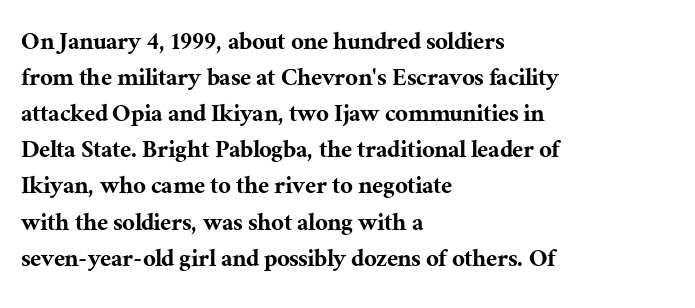
{"serif": "yes", "italic": "no", "width": "normal", "stroke_contrast": "medium", "x_height": "medium", "monospaced": "no", "underline": "no", "align": "left", "line_spacing": "normal", "line_spacing_ratio": 1.29, "letter_spacing": "normal", "letter_spacing_em": 0.0, "glyph_px": 28}
